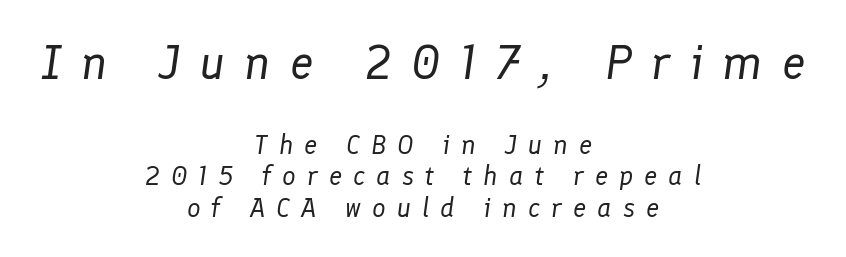
{"italic": "yes", "lean": "right", "slant_degrees": 8, "bold": "no", "weight": "regular", "width": "normal", "stroke_contrast": "low", "x_height": "medium", "monospaced": "no", "underline": "no", "align": "center", "line_spacing_ratio": 1.17, "letter_spacing": "wide", "letter_spacing_em": 0.41, "larger_block": "first", "size_ratio": 1.78, "glyph_px": 48}
